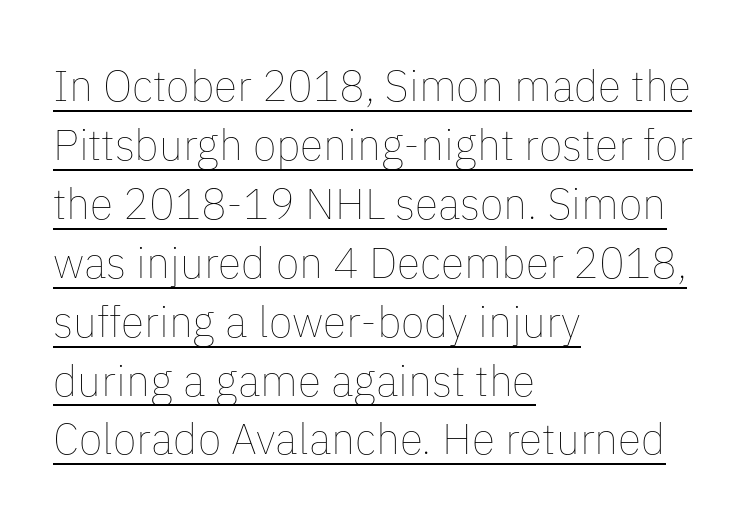
The image shows 43 px thin type, upright; set left-aligned, normal line spacing (1.37x), normal letter spacing, underlined; low stroke contrast and a medium x-height.
